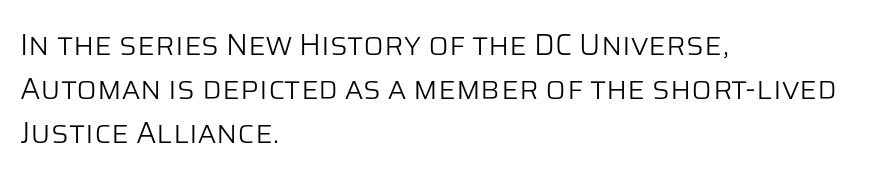
{"serif": "no", "italic": "no", "bold": "no", "weight": "light", "width": "normal", "stroke_contrast": "low", "x_height": "large", "monospaced": "no", "underline": "no", "align": "left", "line_spacing": "normal", "line_spacing_ratio": 1.47, "letter_spacing": "normal", "letter_spacing_em": 0.0, "glyph_px": 30}
